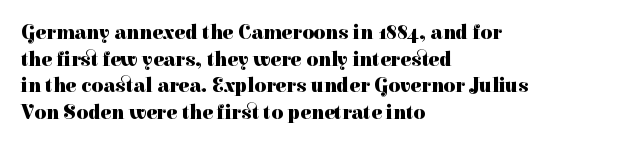
{"italic": "no", "bold": "yes", "underline": "no", "align": "left", "line_spacing": "normal", "line_spacing_ratio": 1.33, "letter_spacing": "normal", "letter_spacing_em": 0.0, "glyph_px": 20}
